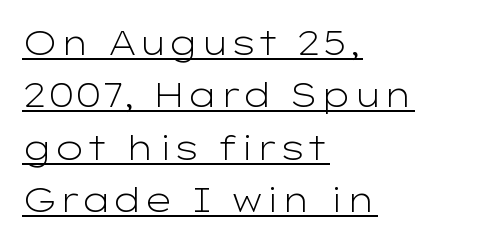
{"serif": "no", "italic": "no", "bold": "no", "weight": "light", "width": "wide", "stroke_contrast": "low", "x_height": "medium", "monospaced": "no", "underline": "yes", "align": "left", "line_spacing": "normal", "line_spacing_ratio": 1.59, "letter_spacing": "normal", "letter_spacing_em": 0.0, "glyph_px": 33}
